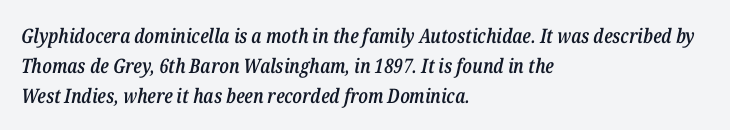
The words here are not underlined. Line spacing here is normal. The specimen reads as italic at a glance. The lines in this sample share a left origin and differ only in where they stop.
